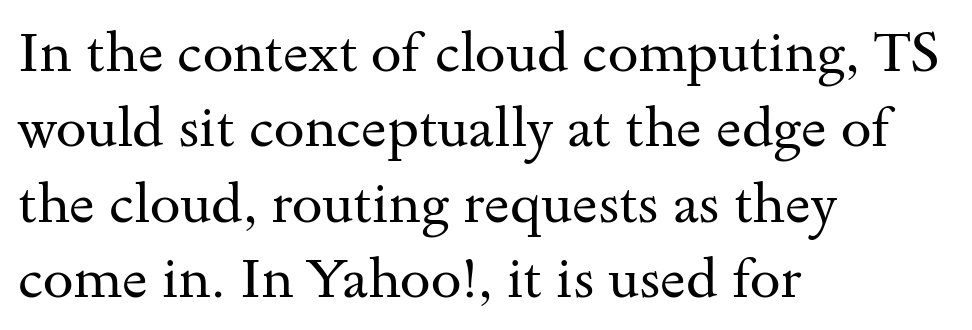
Q: Is the text bold? A: No.
Q: Is the text italic (slanted)? A: No, it is upright.
Q: Is the typeface a serif or a sans-serif typeface? A: Serif.
Q: Is the text underlined? A: No.
Q: How is the paragraph aligned? A: Left-aligned.
Q: Is the spacing between letters normal or unusually wide? A: Normal.
Q: Is the spacing between lines tight, normal or loose? A: Normal.
Q: Width (condensed, normal, or wide)? A: Wide.
Q: Stroke contrast? A: Medium.
Q: x-height? A: Small.
Q: Monospaced? A: No.
